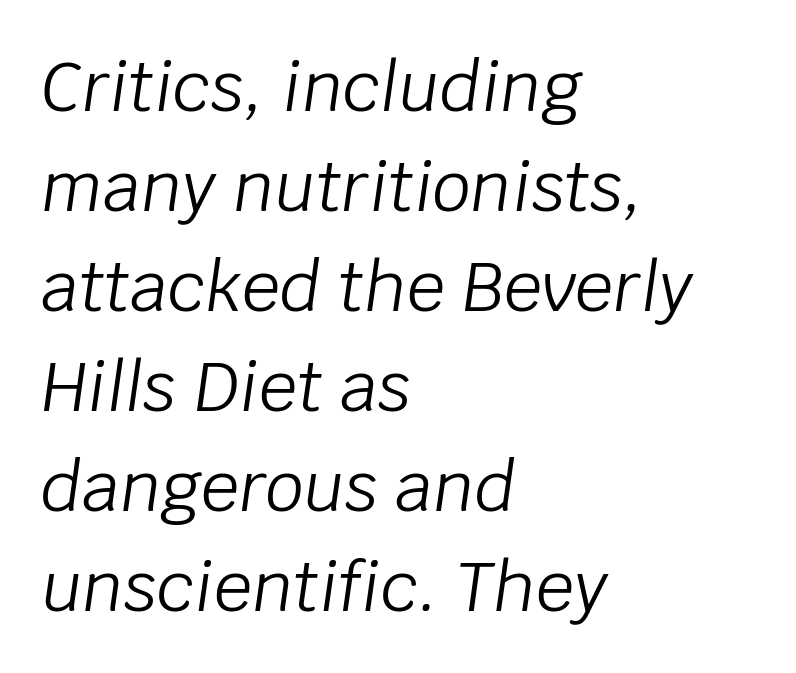
Q: Is the text bold? A: No.
Q: Is the text italic (slanted)? A: Yes, it leans right by about 8 degrees.
Q: Is the text underlined? A: No.
Q: How is the paragraph aligned? A: Left-aligned.
Q: Is the spacing between letters normal or unusually wide? A: Normal.
Q: Is the spacing between lines tight, normal or loose? A: Normal.
Q: Width (condensed, normal, or wide)? A: Normal.
Q: Stroke contrast? A: Low.
Q: x-height? A: Large.
Q: Monospaced? A: No.
